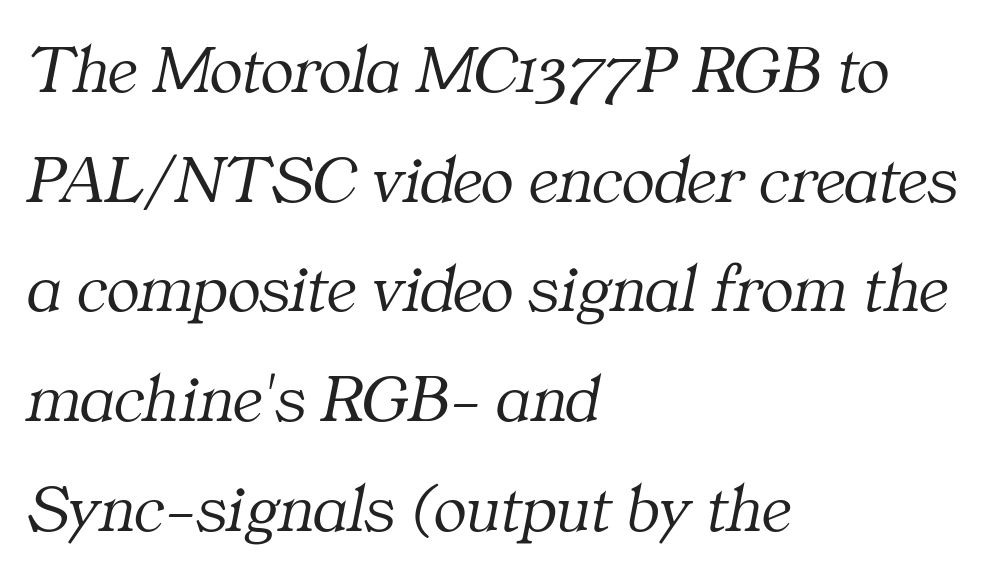
The lines are quadded left. This is not heavy type; no bold has been used. The text was rendered using a seriffed face with decorative stroke endings. Character widths vary here, with narrow letters taking less room than wide ones. The glyphs look as if they've been sheared to an angle.
